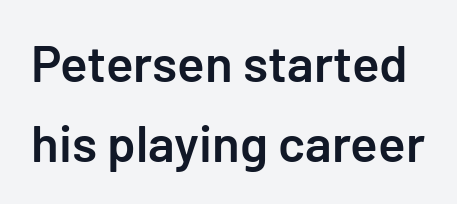
Q: Is the text bold? A: Semi-bold.
Q: Is the text italic (slanted)? A: No, it is upright.
Q: Is the typeface a serif or a sans-serif typeface? A: Sans-serif.
Q: Is the text underlined? A: No.
Q: Is the spacing between letters normal or unusually wide? A: Normal.
Q: Is the spacing between lines tight, normal or loose? A: Normal.
Q: Width (condensed, normal, or wide)? A: Normal.
Q: Stroke contrast? A: Low.
Q: x-height? A: Medium.
